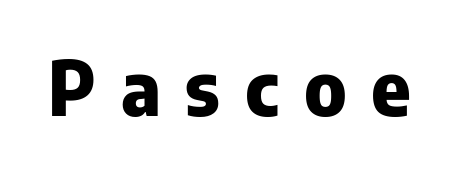
{"serif": "no", "italic": "no", "bold": "yes", "weight": "heavy", "width": "normal", "stroke_contrast": "low", "x_height": "medium", "monospaced": "no", "underline": "no", "letter_spacing": "wide", "letter_spacing_em": 0.33, "glyph_px": 75}
